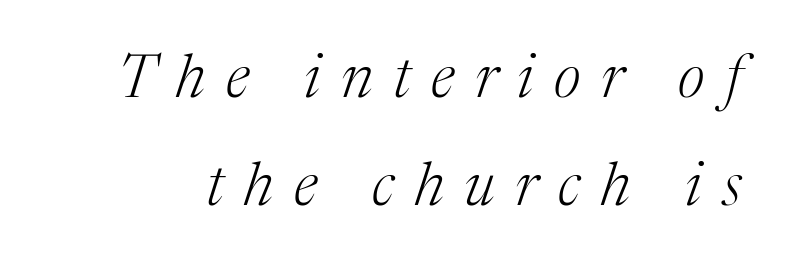
The image shows 60 px light serif type, italic (leaning right); set line spacing 1.8x, unusually wide letter spacing (+0.34 em), not underlined; medium stroke contrast and a medium x-height.
